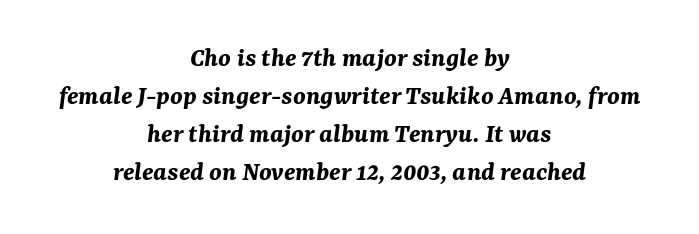
The tracking reads as untouched default to a designer's eye. There's an unmistakable incline to the writing here. The face used here is proportionally spaced, like ordinary book or web type. Horizontal bands of white between lines are of average thickness. These words are printed bold, with thick strokes throughout. Compared with a flush-left layout, this one balances lines on the center instead.
